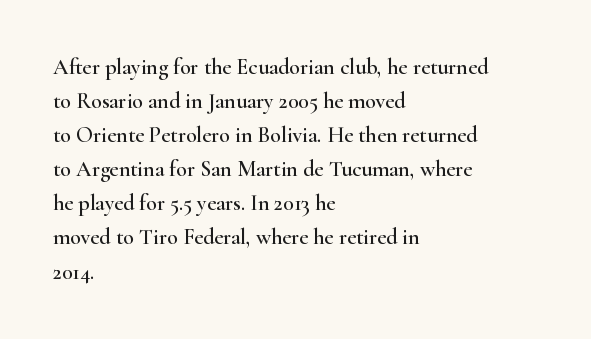
The image shows 22 px text type, upright; set left-aligned, normal line spacing (1.55x), normal letter spacing, not underlined.
